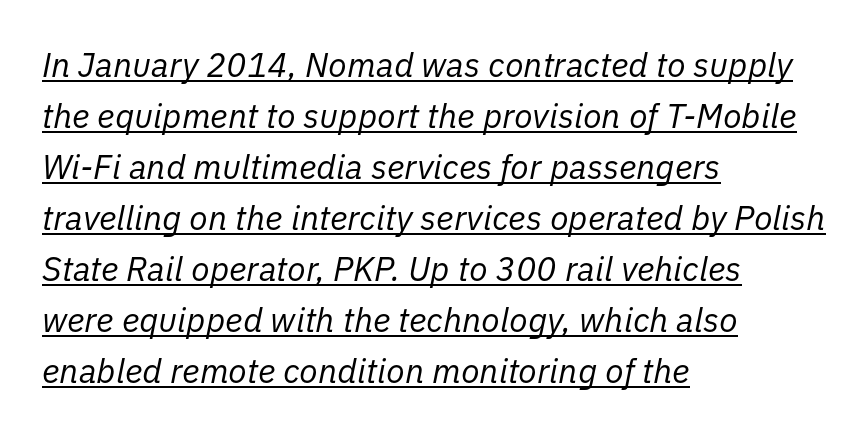
Q: Is the text bold? A: No.
Q: Is the text italic (slanted)? A: Yes, it leans right by about 11 degrees.
Q: Is the text underlined? A: Yes.
Q: How is the paragraph aligned? A: Left-aligned.
Q: Is the spacing between letters normal or unusually wide? A: Normal.
Q: Is the spacing between lines tight, normal or loose? A: Normal.
Q: Width (condensed, normal, or wide)? A: Normal.
Q: Stroke contrast? A: Low.
Q: x-height? A: Medium.
Q: Monospaced? A: No.
